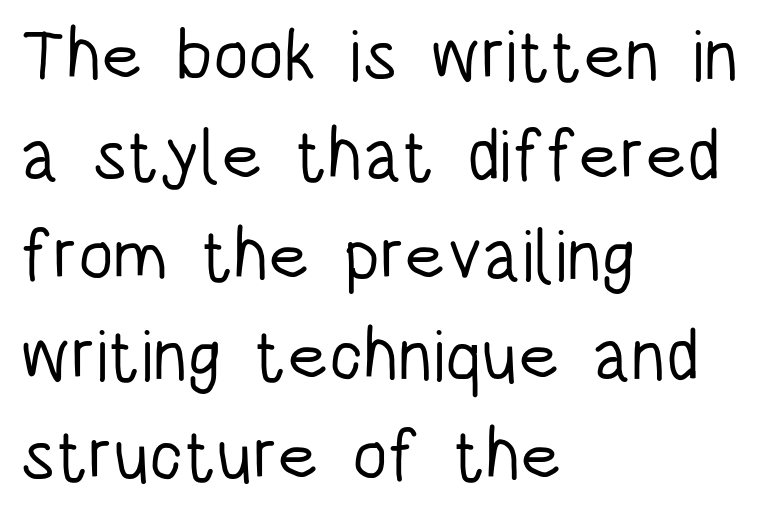
The image shows 72 px light, condensed sans-serif type, upright; set left-aligned, normal line spacing (1.39x), normal letter spacing, not underlined; low stroke contrast and a large x-height.
